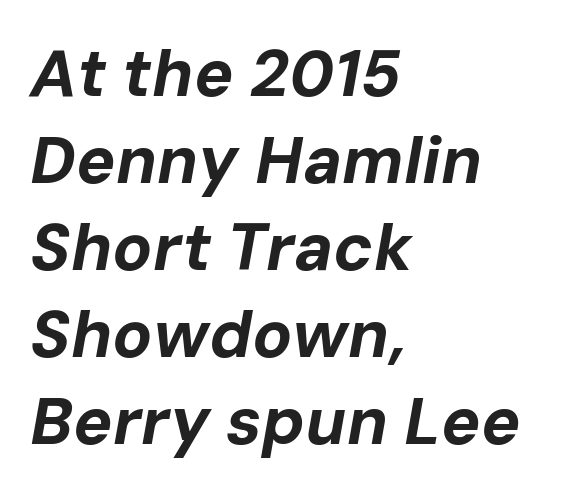
Students, observe: this is what conventionally led text looks like. Character widths vary here, with narrow letters taking less room than wide ones. Unmarked baselines from the first word to the last. What weight is shown? A full bold with thick strokes.
